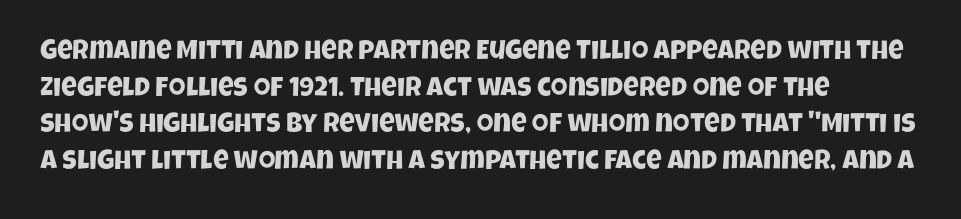
The image shows 27 px text type; set left-aligned, normal line spacing (1.36x), normal letter spacing, not underlined.
